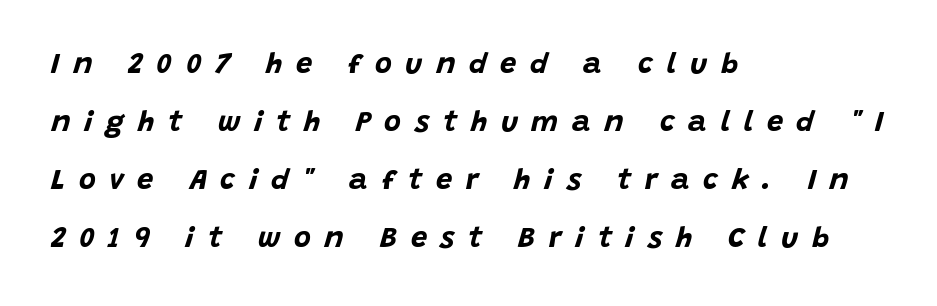
The image shows 29 px bold type, italic (leaning right); set left-aligned, loose line spacing (2.0x), unusually wide letter spacing (+0.47 em), not underlined; low stroke contrast and a large x-height.
